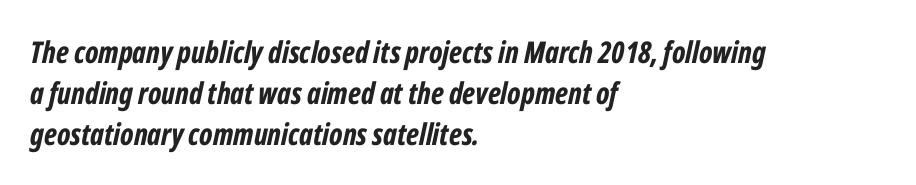
Q: Is the text bold? A: Yes.
Q: Is the text italic (slanted)? A: Yes, it leans right by about 12 degrees.
Q: Is the text underlined? A: No.
Q: How is the paragraph aligned? A: Left-aligned.
Q: Is the spacing between letters normal or unusually wide? A: Normal.
Q: Is the spacing between lines tight, normal or loose? A: Normal.
Q: Width (condensed, normal, or wide)? A: Condensed.
Q: Stroke contrast? A: Low.
Q: x-height? A: Medium.
Q: Monospaced? A: No.
